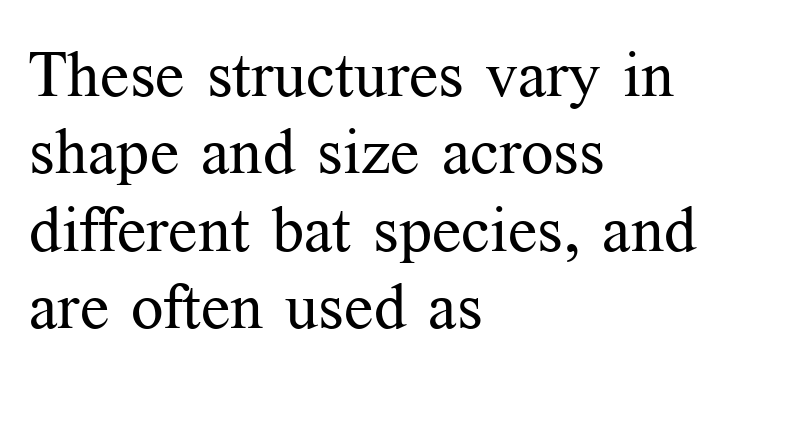
{"serif": "yes", "italic": "no", "bold": "no", "weight": "regular", "width": "normal", "stroke_contrast": "medium", "x_height": "medium", "monospaced": "no", "underline": "no", "align": "left", "line_spacing_ratio": 1.21, "letter_spacing": "normal", "letter_spacing_em": 0.0, "glyph_px": 64}
